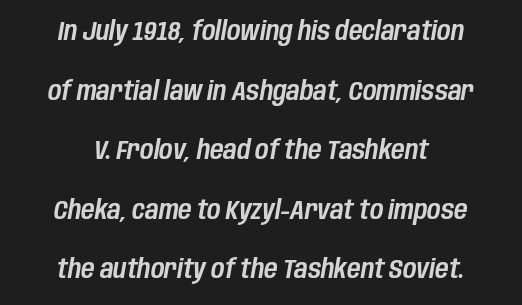
Q: Is the text italic (slanted)? A: Yes, it leans right by about 10 degrees.
Q: Is the text underlined? A: No.
Q: How is the paragraph aligned? A: Centered.
Q: Is the spacing between letters normal or unusually wide? A: Normal.
Q: Is the spacing between lines tight, normal or loose? A: Loose.
